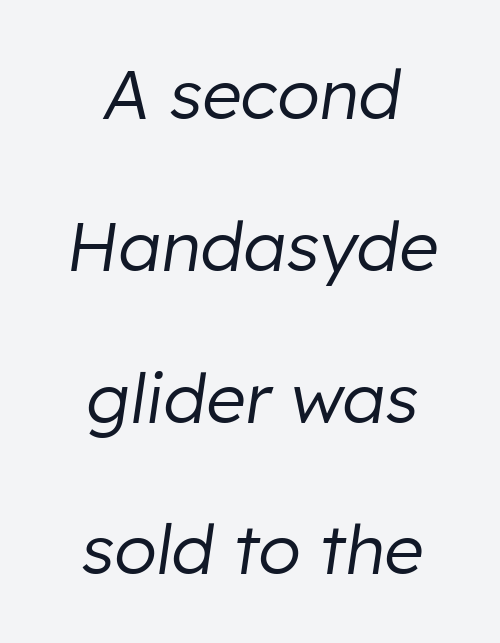
{"italic": "yes", "lean": "right", "slant_degrees": 8, "bold": "no", "weight": "regular", "width": "normal", "stroke_contrast": "low", "x_height": "medium", "monospaced": "no", "underline": "no", "align": "center", "line_spacing": "loose", "line_spacing_ratio": 2.2, "letter_spacing": "normal", "letter_spacing_em": 0.0, "glyph_px": 69}
